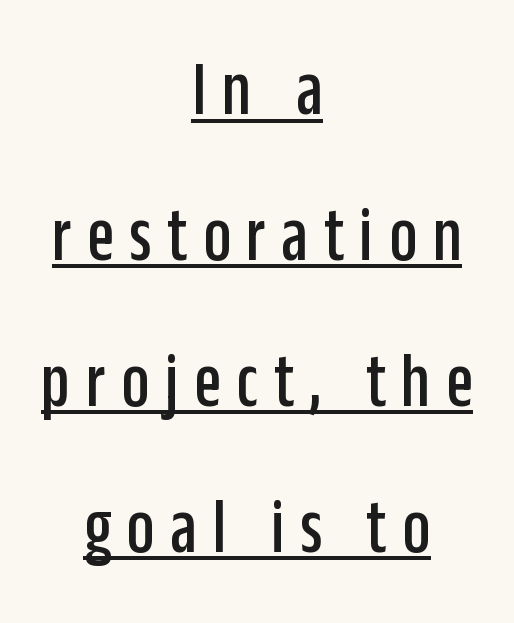
Q: Is the text italic (slanted)? A: No, it is upright.
Q: Is the typeface a serif or a sans-serif typeface? A: Sans-serif.
Q: Is the text underlined? A: Yes.
Q: How is the paragraph aligned? A: Centered.
Q: Is the spacing between letters normal or unusually wide? A: Unusually wide.
Q: Width (condensed, normal, or wide)? A: Condensed.
Q: Stroke contrast? A: Low.
Q: x-height? A: Large.
Q: Monospaced? A: No.
